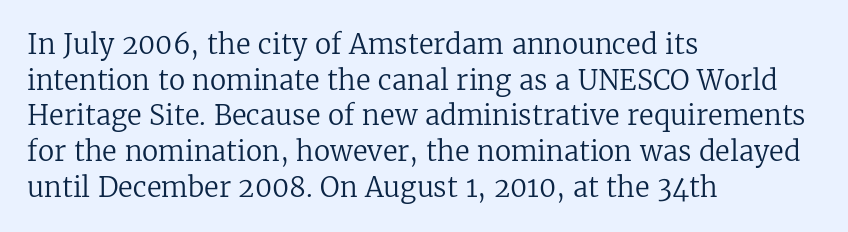
Notice how descenders clear the ascenders below comfortably — that's standard leading. Rule under the text: the space is simply empty. This rendering uses left alignment, leaving the right contour irregular. The type sits square on the baseline with zero lean. The font sits on the lighter half of the weight spectrum, regular included. The gaps between neighbouring characters are ordinary and unremarkable.
